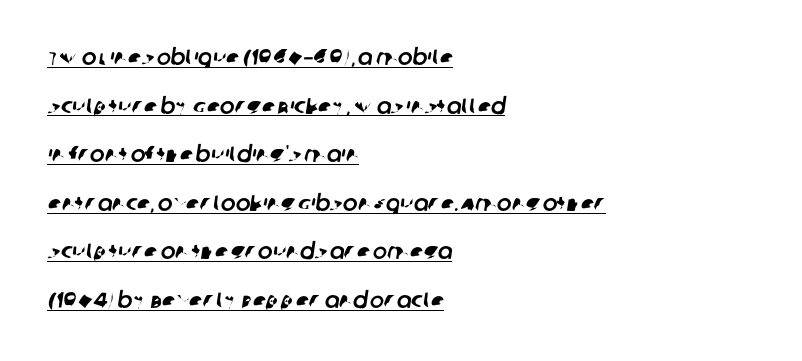
Q: Is the text underlined? A: Yes.
Q: How is the paragraph aligned? A: Left-aligned.
Q: Is the spacing between letters normal or unusually wide? A: Normal.
Q: Is the spacing between lines tight, normal or loose? A: Loose.
